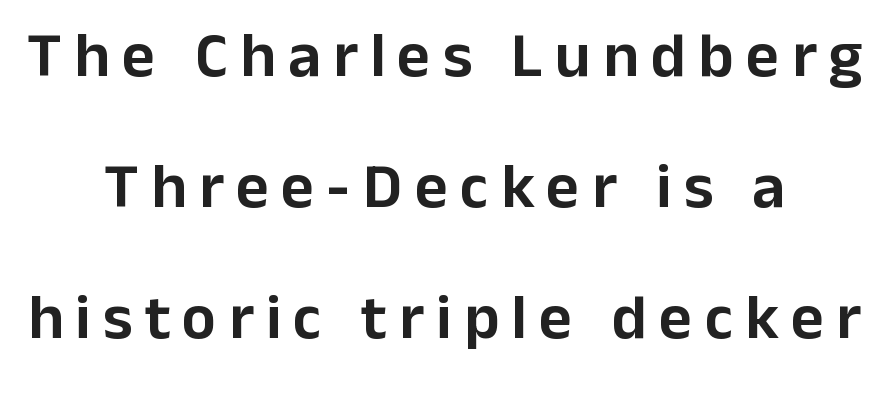
The image shows 64 px sans-serif type, upright; set centered, loose line spacing (2.05x), not underlined; low stroke contrast and a medium x-height.
